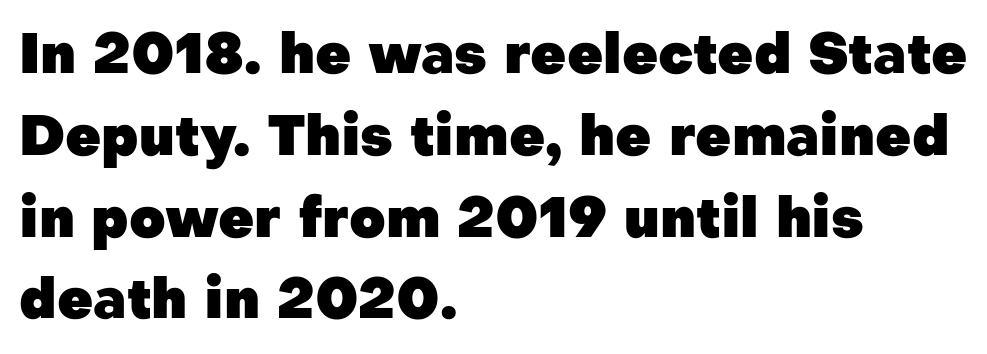
The block of text has a typical density, with ordinary space between rows. Spacing verdict: proportional, widths tailored to each character. Alignment: flush left. This is the regular roman posture of the typeface. Strong, thick strokes mark this as bold type. Only glyphs here, with clear space below each row.
